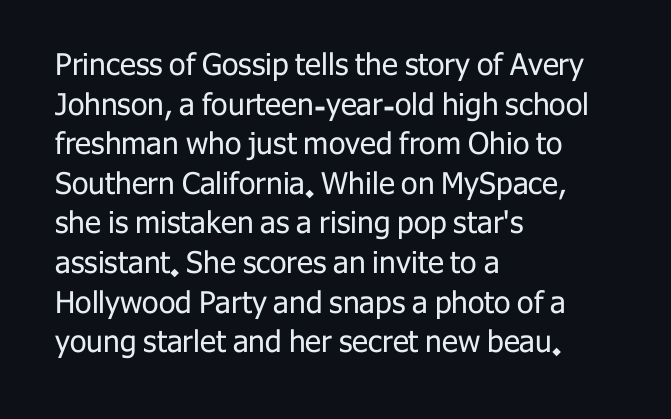
The image shows 30 px regular-weight sans-serif type, upright; set left-aligned, normal line spacing (1.32x), normal letter spacing, not underlined; low stroke contrast and a medium x-height.
